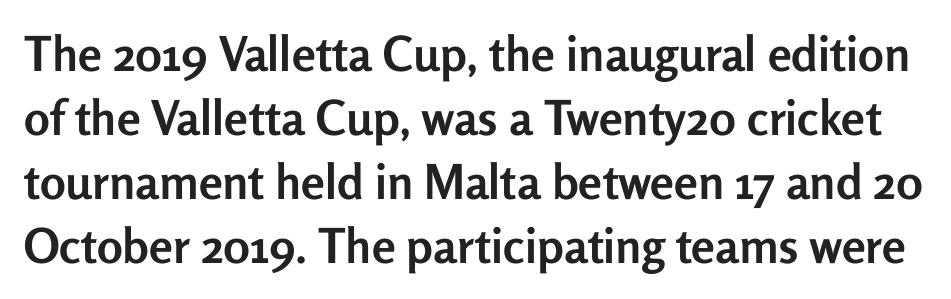
You could not count columns in this text — the font is proportionally spaced. Vertically, the passage feels balanced, rows spaced as you'd expect. If you drew a line through each stem, it would be perfectly vertical. The gaps between neighbouring characters are ordinary and unremarkable. No feet cap the strokes, marking this as sans-serif type.
